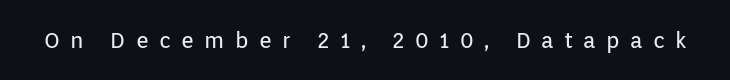
The foot of each line stays bare and open. This is not heavy type; no bold has been used. You could only call the tracking loose — the letters float apart. The lettering stays uniformly vertical, giving the passage a roman look.
